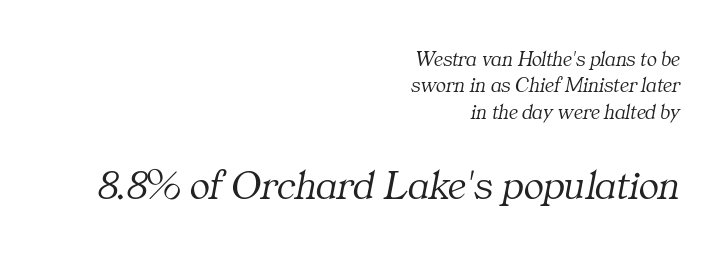
Letter spacing: default. The face used here is proportionally spaced, like ordinary book or web type. Only glyphs here, with clear space below each row. Old-style or modern, the face here clearly has serifs. Compared with ordinary roman type, these characters are visibly tilted. Horizontally, the lines are justified to the trailing edge only.
